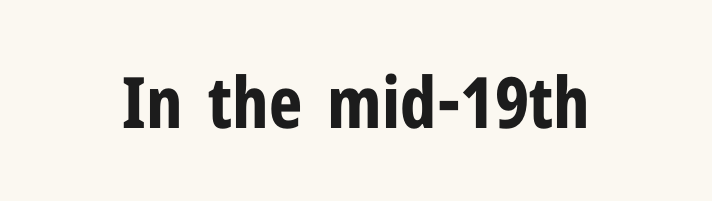
{"serif": "no", "italic": "no", "bold": "yes", "weight": "bold", "width": "condensed", "stroke_contrast": "low", "x_height": "medium", "monospaced": "no", "underline": "no", "letter_spacing": "normal", "letter_spacing_em": 0.0, "glyph_px": 71}
